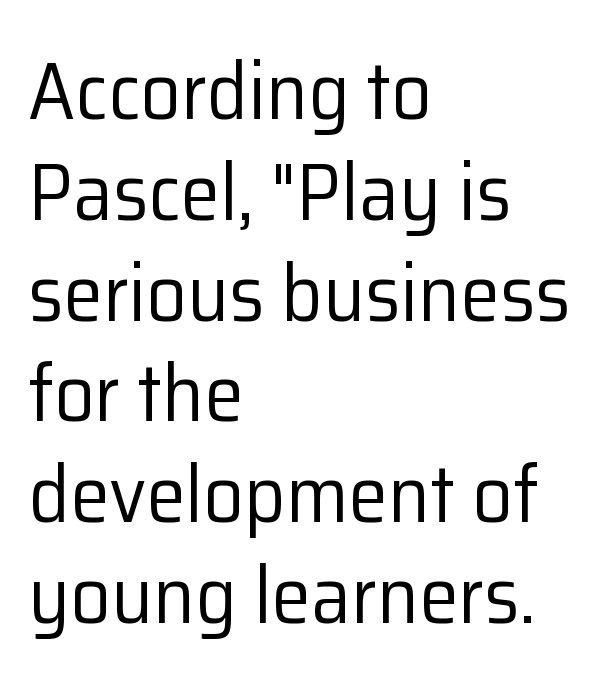
Q: Is the text bold? A: No.
Q: Is the text italic (slanted)? A: No, it is upright.
Q: Is the typeface a serif or a sans-serif typeface? A: Sans-serif.
Q: Is the text underlined? A: No.
Q: How is the paragraph aligned? A: Left-aligned.
Q: Is the spacing between letters normal or unusually wide? A: Normal.
Q: Is the spacing between lines tight, normal or loose? A: Normal.
Q: Width (condensed, normal, or wide)? A: Normal.
Q: Stroke contrast? A: Low.
Q: x-height? A: Medium.
Q: Monospaced? A: No.
